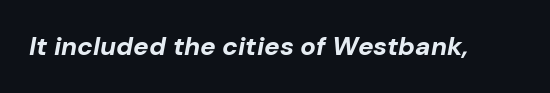
The image shows 26 px bold type, italic (leaning right); set normal letter spacing, not underlined.
